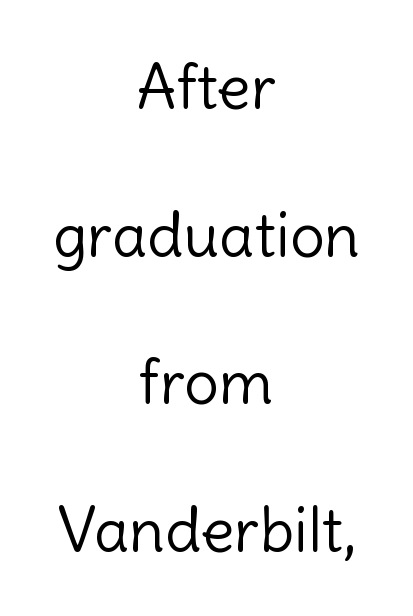
Inter-character spacing is left at the font's built-in metrics. Each line is balanced around a shared central axis. This is the regular roman posture of the typeface. Just letters on the line, the space beneath them empty.
